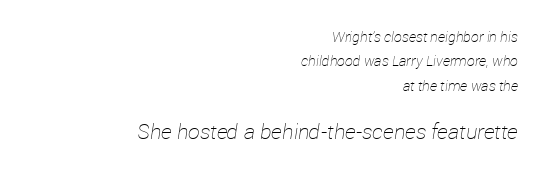
Stems here are at most as thick as an everyday book face. The text carries the slant typical of an italic or oblique font. Any mark beneath the type? The region is blank. Scale increases going downward across the two blocks. There is no visible air inserted between adjacent glyphs.
